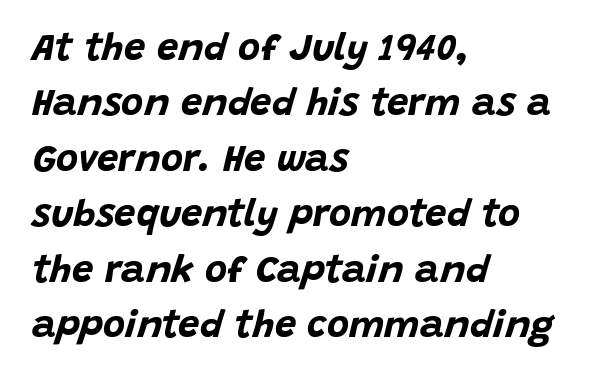
The image shows 38 px bold type, italic (leaning right); set left-aligned, normal line spacing (1.46x), normal letter spacing, not underlined; low stroke contrast and a large x-height.
